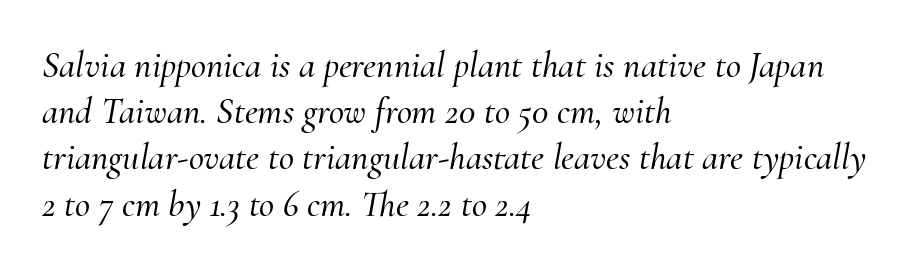
The image shows 37 px serif type, italic (leaning right); set left-aligned, normal line spacing (1.25x), normal letter spacing, not underlined; medium stroke contrast and a small x-height.
